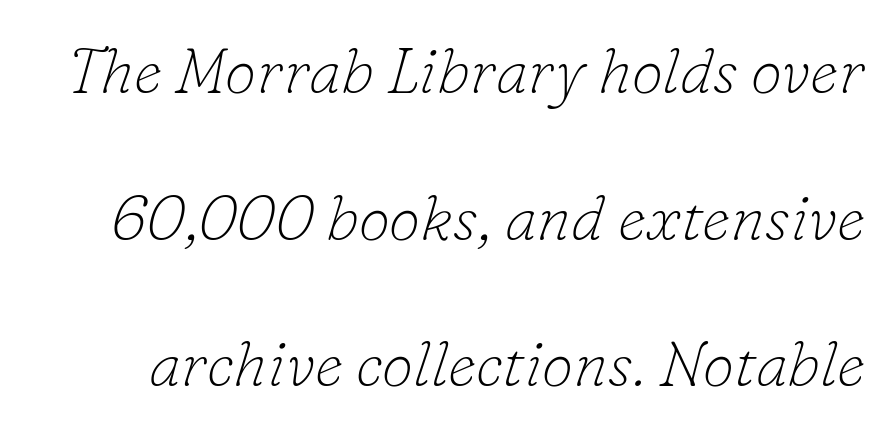
The image shows 64 px thin serif type, italic (leaning right); set loose line spacing (2.29x), normal letter spacing, not underlined; low stroke contrast and a small x-height.
